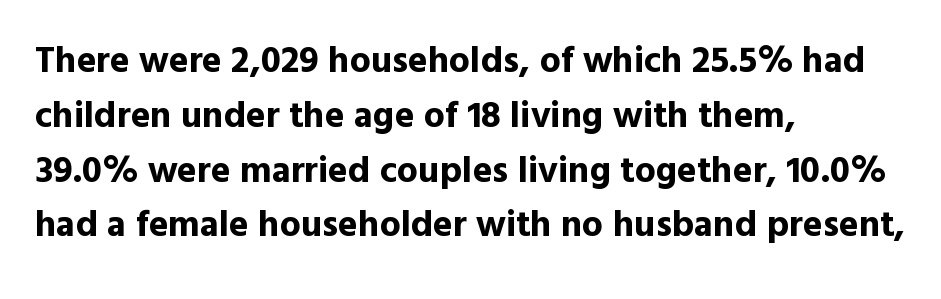
The image shows 37 px bold sans-serif type, upright; set left-aligned, normal line spacing (1.48x), normal letter spacing, not underlined; a medium x-height.
